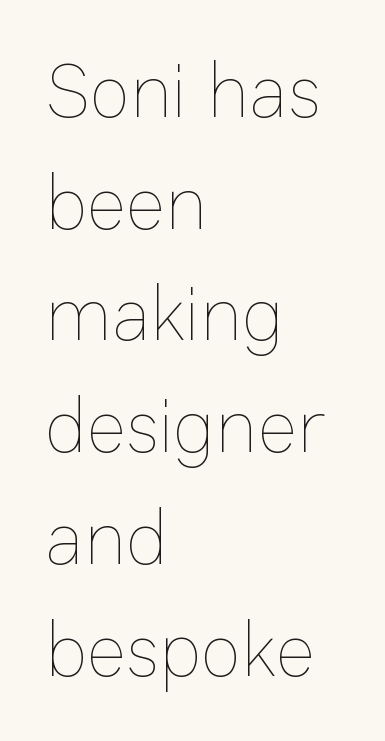
Varying glyph widths throughout — classic text-font behaviour. Quick note: interline space is typical. This rendering uses left alignment, leaving the right contour irregular. Inter-character spacing is left at the font's built-in metrics. Nothing heavy about these letters — not bold at all.
